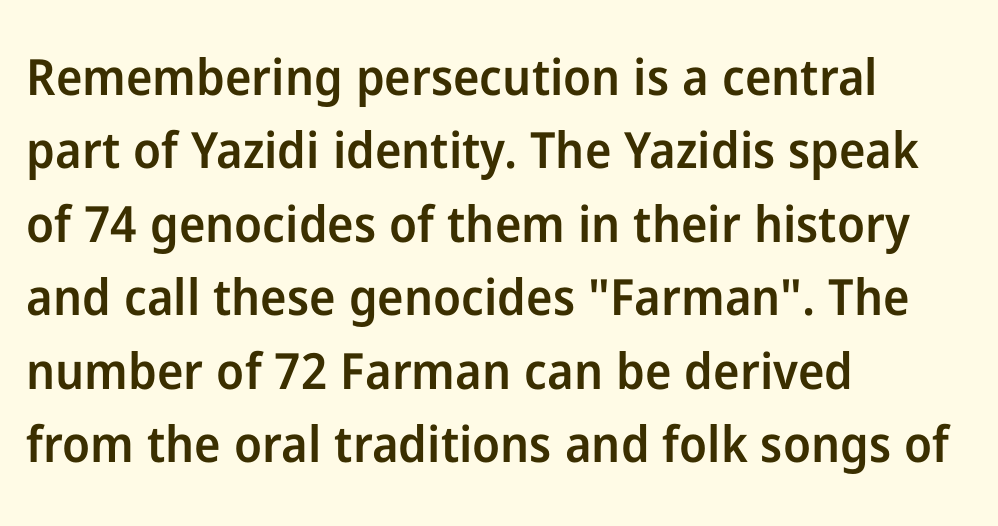
The image shows 50 px semibold sans-serif type, upright; set left-aligned, normal line spacing (1.47x), normal letter spacing, not underlined; low stroke contrast and a medium x-height.
